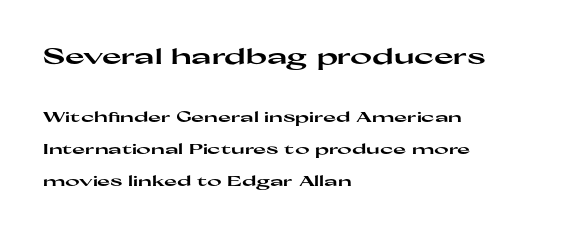
The image shows 21 px bold type, upright; set left-aligned, loose line spacing (2.29x), normal letter spacing, not underlined; the first (top) block is 1.5x larger.
